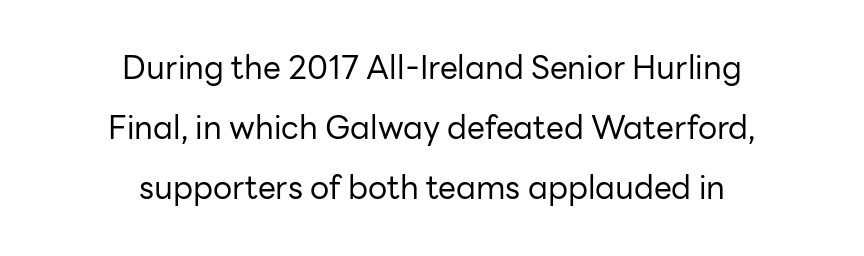
The image shows 32 px regular-weight sans-serif type, upright; set centered, line spacing 1.87x, normal letter spacing, not underlined; low stroke contrast and a medium x-height.
